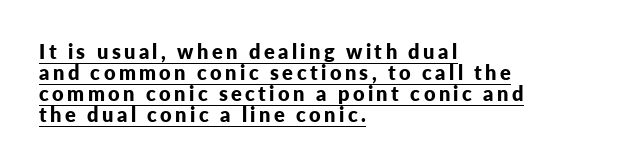
Q: Is the text bold? A: Yes.
Q: Is the text italic (slanted)? A: No, it is upright.
Q: Is the text underlined? A: Yes.
Q: How is the paragraph aligned? A: Left-aligned.
Q: Is the spacing between lines tight, normal or loose? A: Tight.
